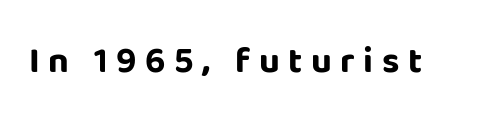
Substantial extra tracking has been applied to these lines. These lines are rendered in a variable-pitch font. On the weight axis this lands at bold, roughly 700. The glyphs in this specimen are sans serif.
